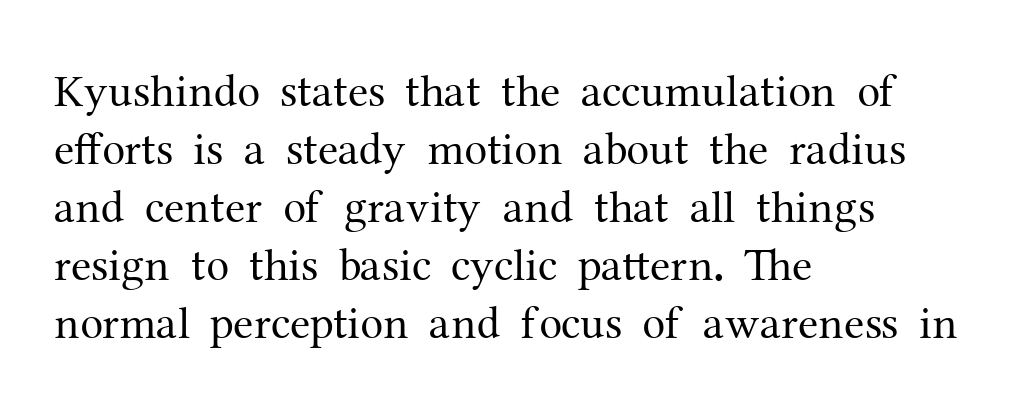
The image shows 46 px regular-weight serif type, upright; set left-aligned, normal line spacing (1.26x), normal letter spacing, not underlined; medium stroke contrast and a medium x-height.
